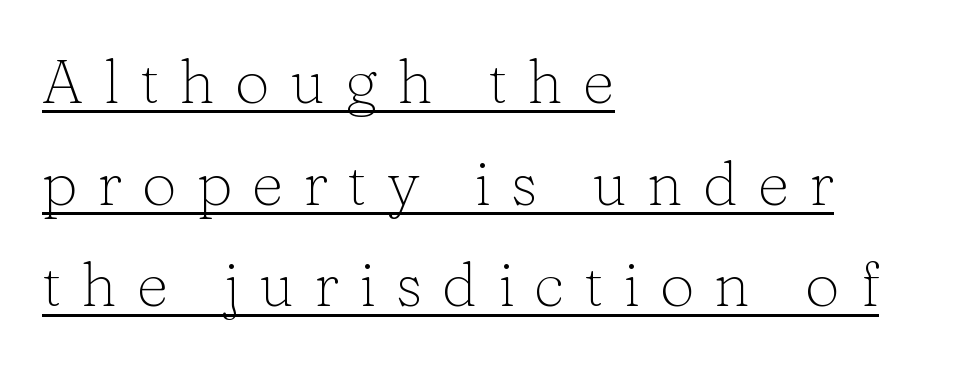
How are the letters spaced? Widely, with obvious added tracking. The letters carry serifs — small finishing strokes at the ends of their stems. The compositor pushed each line to the left boundary. Spacing verdict: proportional, widths tailored to each character.
